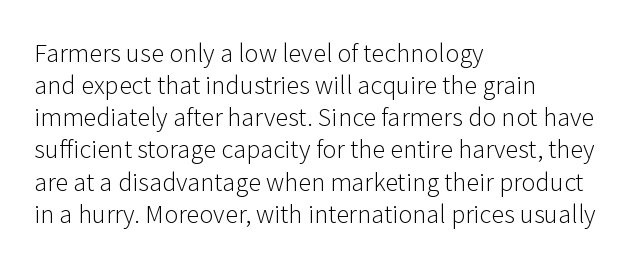
The strip under each line holds only bare page. You could call the tracking neutral — neither tight nor loose. Where is the straight margin? On the left. Upright lettering throughout. The weight tops out at a normal text grade.
